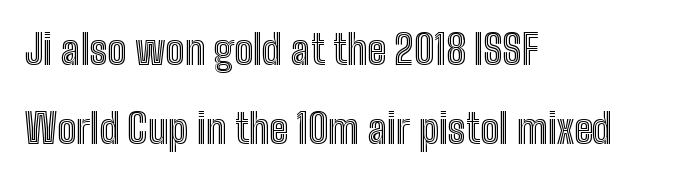
Decoration check: the copy has no underline. Honestly, the rows look like they've been pulled way apart. Teacher's note: observe the even left margin — that is flush-left alignment. Unlike italic type, these characters show no tilt at all. The line texture is even and compact thanks to regular tracking. Looks like regular typesetting: each glyph gets only the width it needs.
